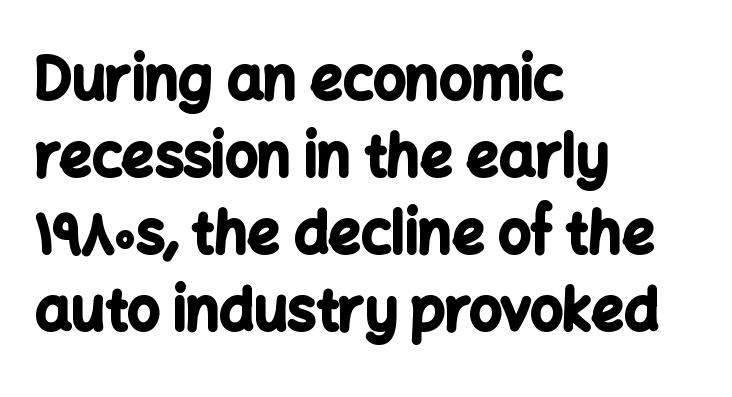
These lines stack with their left ends in a neat column. Is this a fixed-width face? No — the glyphs have proportional, varying widths. On the weight axis this lands at bold, roughly 700. Designer's note — italics off, roman on.
